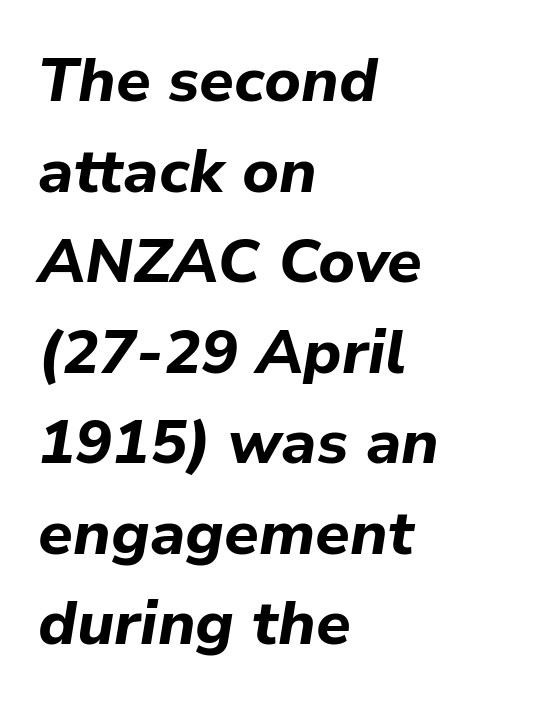
The horizontal fit of the characters is conventional and even. Character widths vary here, with narrow letters taking less room than wide ones. The line-height multiplier appears to be the usual default. If you drew a ruler down the left edge, every line would touch it.
